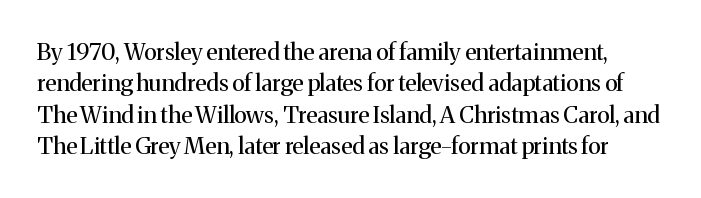
Q: Is the text bold? A: No.
Q: Is the text italic (slanted)? A: No, it is upright.
Q: Is the text underlined? A: No.
Q: Is the spacing between letters normal or unusually wide? A: Normal.
Q: Is the spacing between lines tight, normal or loose? A: Normal.
